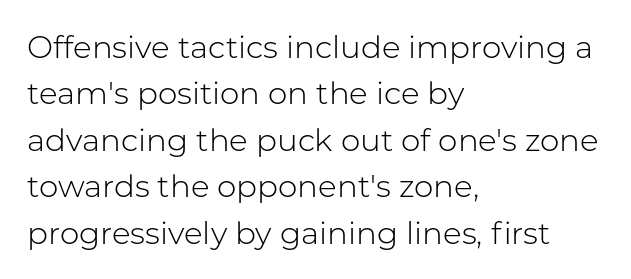
Q: Is the text bold? A: No.
Q: Is the text italic (slanted)? A: No, it is upright.
Q: Is the typeface a serif or a sans-serif typeface? A: Sans-serif.
Q: Is the text underlined? A: No.
Q: How is the paragraph aligned? A: Left-aligned.
Q: Is the spacing between letters normal or unusually wide? A: Normal.
Q: Is the spacing between lines tight, normal or loose? A: Normal.
Q: Width (condensed, normal, or wide)? A: Normal.
Q: Stroke contrast? A: Low.
Q: x-height? A: Medium.
Q: Monospaced? A: No.
